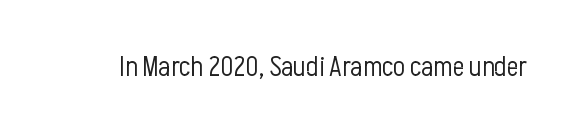
Note: no serifs on the glyphs. You can tell it's not italic because the verticals are truly vertical. On a weight scale, this lands at 450 or below. Rule under the text: the space is simply empty. Is this a fixed-width face? No — the glyphs have proportional, varying widths.
